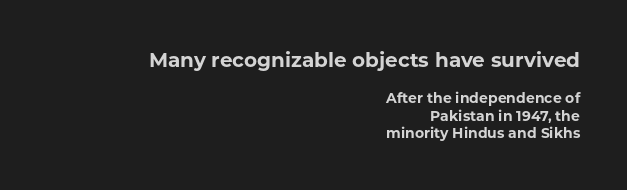
{"italic": "no", "bold": "yes", "underline": "no", "align": "right", "line_spacing": "normal", "line_spacing_ratio": 1.28, "letter_spacing": "normal", "letter_spacing_em": 0.0, "larger_block": "first", "size_ratio": 1.43, "glyph_px": 20}
